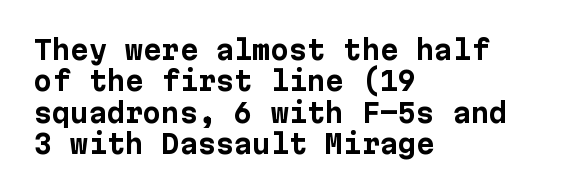
{"italic": "no", "bold": "yes", "underline": "no", "align": "left", "line_spacing_ratio": 1.21, "letter_spacing": "normal", "letter_spacing_em": 0.0, "glyph_px": 26}
